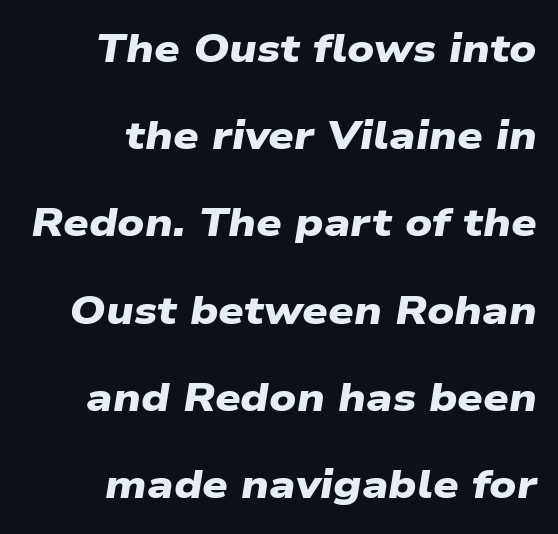
Q: Is the text bold? A: Yes.
Q: Is the typeface a serif or a sans-serif typeface? A: Sans-serif.
Q: Is the text underlined? A: No.
Q: How is the paragraph aligned? A: Right-aligned.
Q: Is the spacing between letters normal or unusually wide? A: Normal.
Q: Is the spacing between lines tight, normal or loose? A: Loose.
Q: Width (condensed, normal, or wide)? A: Wide.
Q: Stroke contrast? A: Low.
Q: x-height? A: Medium.
Q: Monospaced? A: No.
